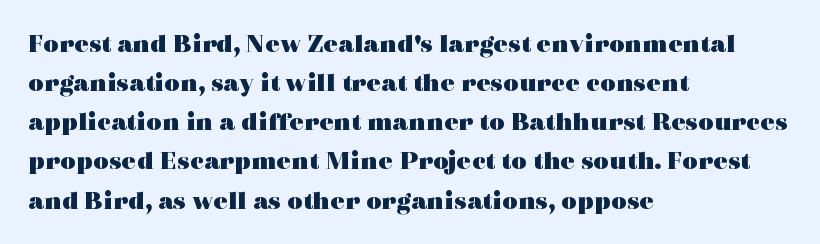
{"italic": "no", "bold": "yes", "underline": "no", "align": "left", "line_spacing": "normal", "line_spacing_ratio": 1.45, "letter_spacing": "normal", "letter_spacing_em": 0.0, "glyph_px": 27}
